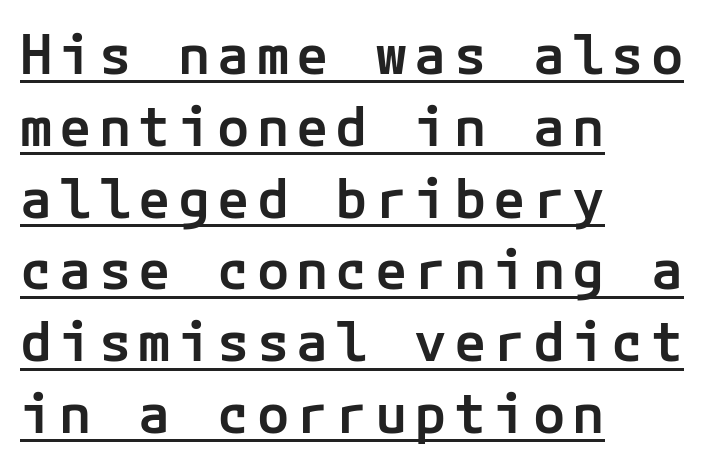
{"serif": "no", "italic": "no", "bold": "semi", "weight": "semibold", "width": "normal", "stroke_contrast": "low", "x_height": "medium", "underline": "yes", "align": "left", "line_spacing": "normal", "line_spacing_ratio": 1.33, "glyph_px": 54}
